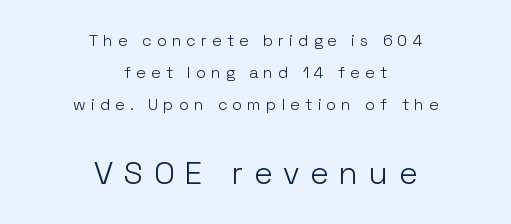
Q: Is the text bold? A: No.
Q: Is the text italic (slanted)? A: No, it is upright.
Q: Is the typeface a serif or a sans-serif typeface? A: Sans-serif.
Q: Is the text underlined? A: No.
Q: How is the paragraph aligned? A: Centered.
Q: Is the spacing between letters normal or unusually wide? A: Unusually wide.
Q: Is the spacing between lines tight, normal or loose? A: Loose.
Q: Which block of text is set in a larger size, the first (top) or the second (bottom)? A: The second (bottom) one.
Q: Width (condensed, normal, or wide)? A: Normal.
Q: Stroke contrast? A: Low.
Q: x-height? A: Medium.
Q: Monospaced? A: No.
